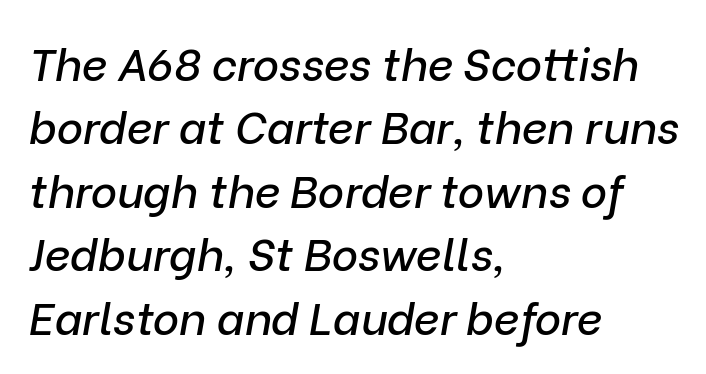
Beneath every word, the page is bare. The letters sit at their default tracking, neither squeezed nor spread. Note the varied advance widths — an 'i' is clearly narrower than an 'm'. The setting favours the left margin, as ordinary paragraphs usually do.
